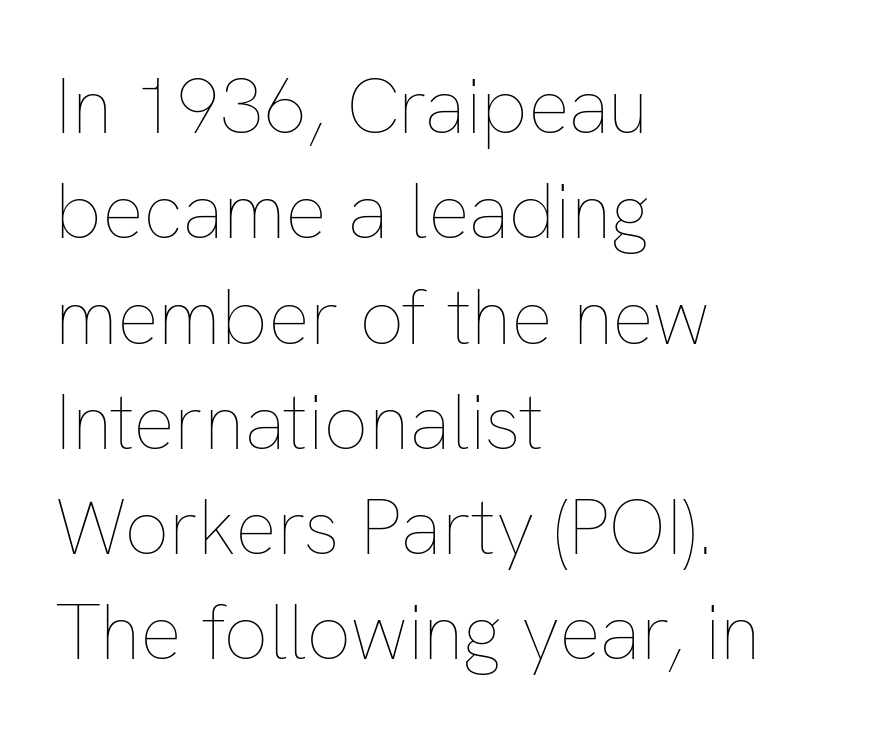
The image shows 78 px thin type, upright; set left-aligned, normal line spacing (1.35x), normal letter spacing, not underlined; low stroke contrast and a medium x-height.
